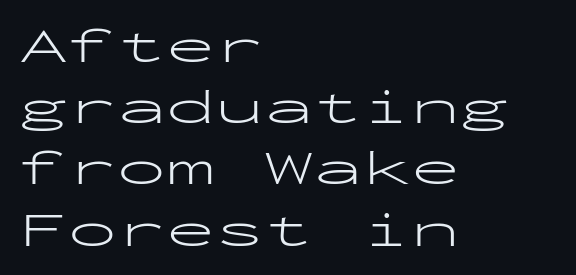
The image shows 49 px light, wide sans-serif type, upright, monospaced; set left-aligned, normal line spacing (1.25x), normal letter spacing, not underlined; low stroke contrast and a medium x-height.
